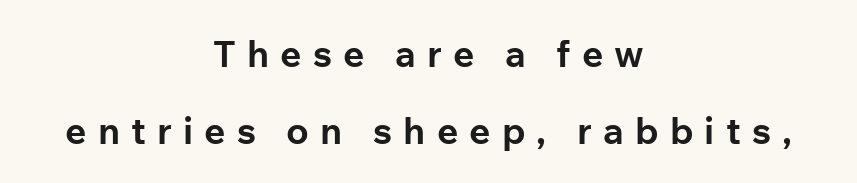
Q: Is the text bold? A: Yes.
Q: Is the text italic (slanted)? A: No, it is upright.
Q: Is the typeface a serif or a sans-serif typeface? A: Sans-serif.
Q: Is the text underlined? A: No.
Q: How is the paragraph aligned? A: Centered.
Q: Is the spacing between letters normal or unusually wide? A: Unusually wide.
Q: Is the spacing between lines tight, normal or loose? A: Loose.
Q: Width (condensed, normal, or wide)? A: Normal.
Q: Stroke contrast? A: Low.
Q: x-height? A: Medium.
Q: Monospaced? A: No.
